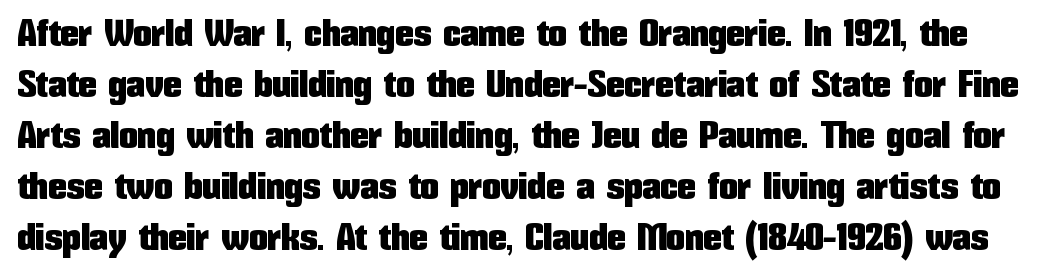
A roman cut, with each character standing at attention. Line spacing here is normal. These lines are composed in type without serifs. Does extra space separate the letters? No, they use regular spacing. The face used here is proportionally spaced, like ordinary book or web type. Letters rest on an invisible, unmarked baseline.
